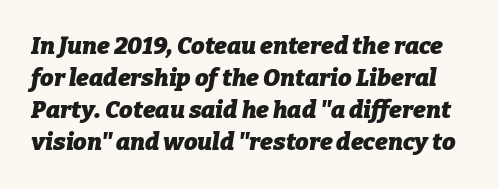
The space beneath each line is pristine and unruled. If you drew a line through each stem, it would be angled. Look at the tracking — it's just the regular setting, nothing added. Typesetter's note: full bold, strokes at maximum text heaviness. The line-height multiplier appears to be the usual default.
